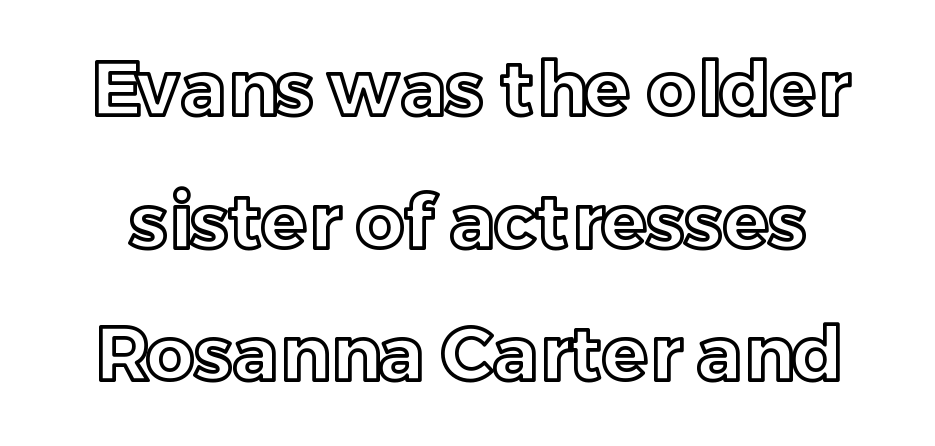
The image shows 75 px text type, upright; set line spacing 1.77x, normal letter spacing, not underlined; a medium x-height.
